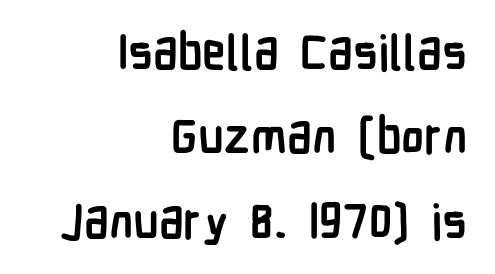
{"serif": "no", "italic": "no", "bold": "yes", "weight": "semibold", "width": "condensed", "stroke_contrast": "low", "x_height": "medium", "monospaced": "no", "underline": "no", "align": "right", "line_spacing_ratio": 1.76, "letter_spacing": "normal", "letter_spacing_em": 0.0, "glyph_px": 48}
